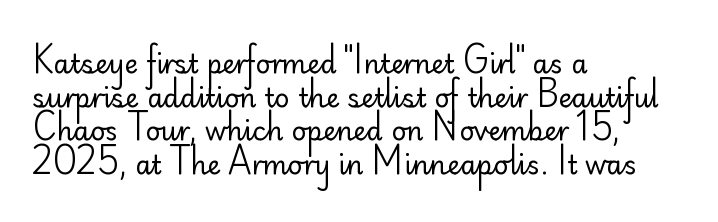
Interline gaps are of average width in this sample. In terms of posture, this sample is upright. Teacher's note: observe the even left margin — that is flush-left alignment. The cut favours lightness, reaching ordinary text weight at its darkest.
